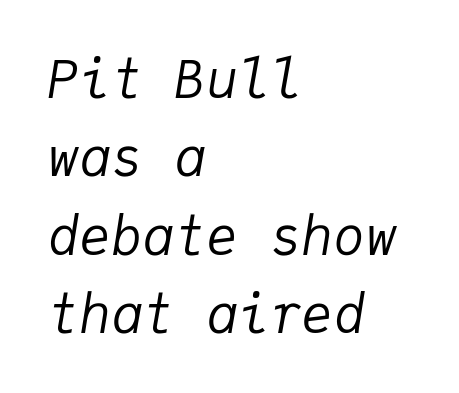
{"italic": "yes", "lean": "right", "slant_degrees": 9, "bold": "no", "weight": "regular", "width": "normal", "stroke_contrast": "low", "x_height": "medium", "monospaced": "yes", "underline": "no", "align": "left", "line_spacing": "normal", "line_spacing_ratio": 1.48, "letter_spacing": "normal", "letter_spacing_em": 0.0, "glyph_px": 53}
